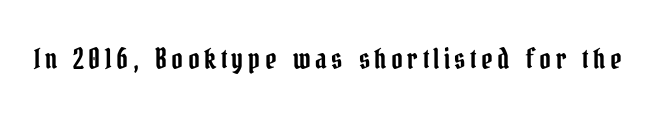
{"serif": "yes", "italic": "no", "width": "condensed", "stroke_contrast": "low", "x_height": "medium", "monospaced": "no", "underline": "no", "glyph_px": 28}
